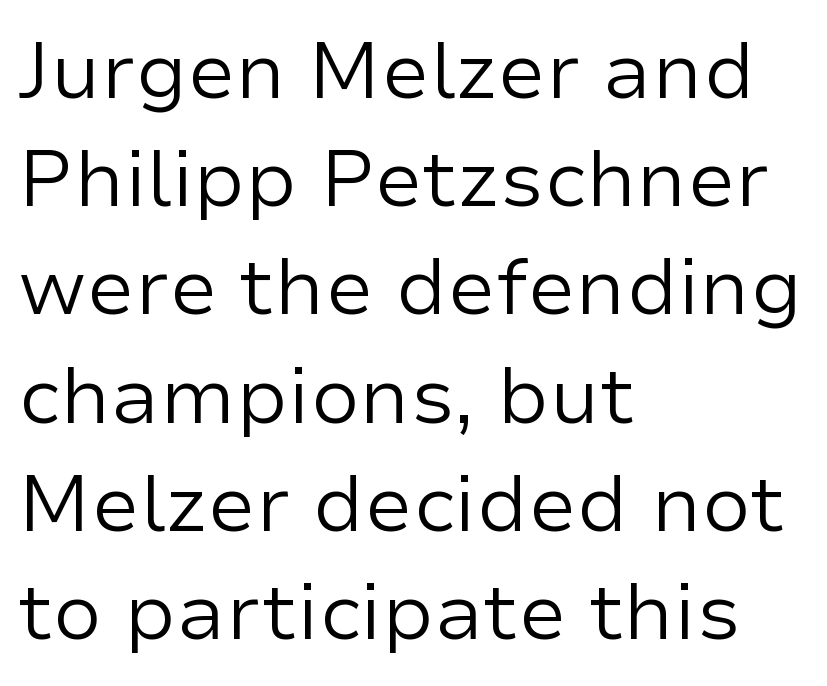
{"serif": "no", "italic": "no", "bold": "no", "weight": "regular", "width": "normal", "stroke_contrast": "low", "x_height": "medium", "monospaced": "no", "underline": "no", "align": "left", "line_spacing": "normal", "line_spacing_ratio": 1.37, "letter_spacing": "normal", "letter_spacing_em": 0.0, "glyph_px": 79}
